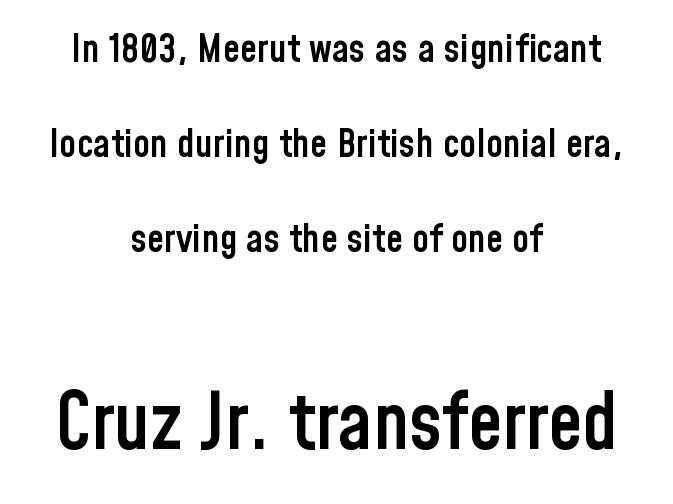
There is no visible air inserted between adjacent glyphs. Think of a printed novel: that variable character pitch is what you see here. These lines stand farther apart than default settings would place them. No italicization has been applied; the sample stays upright. The whitespace from short lines is split evenly between both sides. Words float on clear page, feet unadorned.
